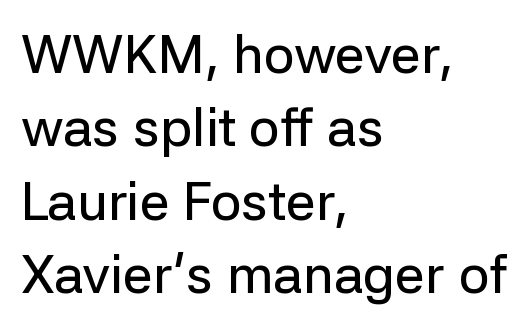
{"serif": "no", "italic": "no", "width": "normal", "stroke_contrast": "low", "x_height": "medium", "monospaced": "no", "underline": "no", "align": "left", "line_spacing": "normal", "line_spacing_ratio": 1.36, "letter_spacing": "normal", "letter_spacing_em": 0.0, "glyph_px": 54}
